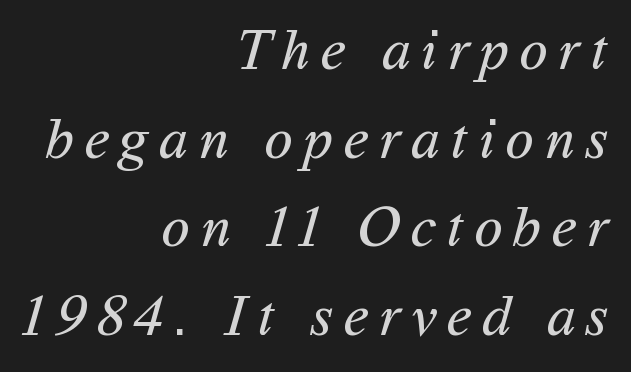
Q: Is the text bold? A: No.
Q: Is the typeface a serif or a sans-serif typeface? A: Sans-serif.
Q: Is the text underlined? A: No.
Q: How is the paragraph aligned? A: Right-aligned.
Q: Is the spacing between lines tight, normal or loose? A: Normal.
Q: Width (condensed, normal, or wide)? A: Normal.
Q: Stroke contrast? A: Medium.
Q: x-height? A: Medium.
Q: Monospaced? A: No.
